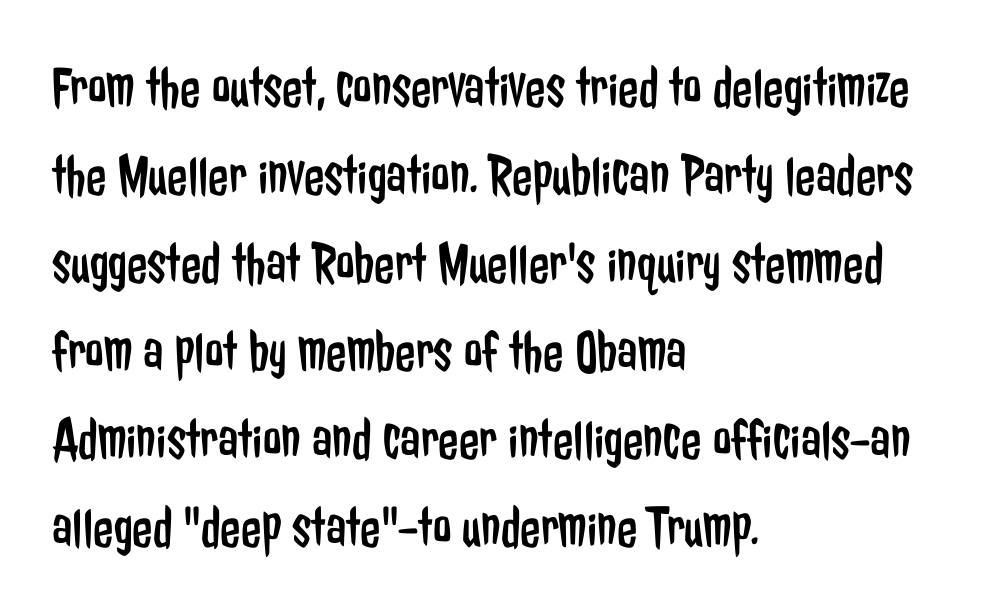
Q: Is the text bold? A: No.
Q: Is the text italic (slanted)? A: No, it is upright.
Q: Is the typeface a serif or a sans-serif typeface? A: Sans-serif.
Q: Is the text underlined? A: No.
Q: How is the paragraph aligned? A: Left-aligned.
Q: Is the spacing between letters normal or unusually wide? A: Normal.
Q: Is the spacing between lines tight, normal or loose? A: Normal.
Q: Width (condensed, normal, or wide)? A: Condensed.
Q: Stroke contrast? A: Low.
Q: x-height? A: Medium.
Q: Monospaced? A: No.
